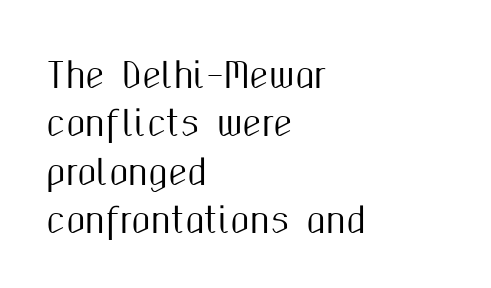
{"serif": "no", "italic": "no", "width": "condensed", "stroke_contrast": "medium", "x_height": "medium", "monospaced": "no", "underline": "no", "align": "left", "line_spacing": "normal", "line_spacing_ratio": 1.38, "letter_spacing": "normal", "letter_spacing_em": 0.0, "glyph_px": 35}
